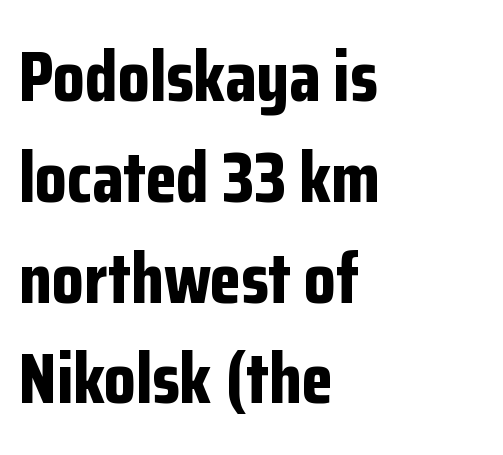
Q: Is the text bold? A: Yes.
Q: Is the text italic (slanted)? A: No, it is upright.
Q: Is the typeface a serif or a sans-serif typeface? A: Sans-serif.
Q: Is the text underlined? A: No.
Q: How is the paragraph aligned? A: Left-aligned.
Q: Is the spacing between letters normal or unusually wide? A: Normal.
Q: Is the spacing between lines tight, normal or loose? A: Normal.
Q: Width (condensed, normal, or wide)? A: Condensed.
Q: Stroke contrast? A: Low.
Q: x-height? A: Medium.
Q: Monospaced? A: No.
